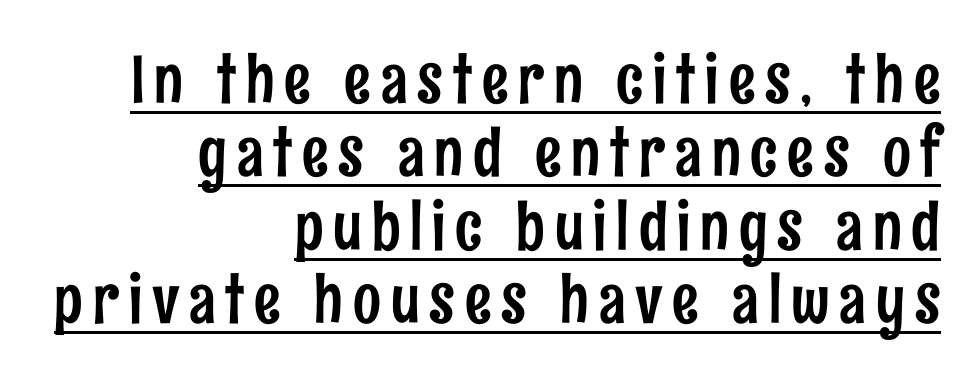
Q: Is the text italic (slanted)? A: No, it is upright.
Q: Is the typeface a serif or a sans-serif typeface? A: Sans-serif.
Q: Is the text underlined? A: Yes.
Q: How is the paragraph aligned? A: Right-aligned.
Q: Is the spacing between lines tight, normal or loose? A: Tight.
Q: Width (condensed, normal, or wide)? A: Condensed.
Q: Stroke contrast? A: Low.
Q: x-height? A: Medium.
Q: Monospaced? A: No.
